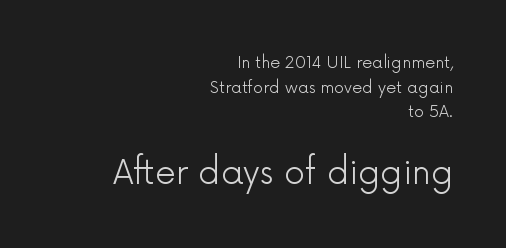
{"serif": "no", "italic": "no", "bold": "no", "weight": "light", "width": "normal", "x_height": "medium", "monospaced": "no", "underline": "no", "align": "right", "line_spacing": "normal", "line_spacing_ratio": 1.54, "letter_spacing": "normal", "letter_spacing_em": 0.0, "larger_block": "second", "size_ratio": 2.06, "glyph_px": 33}
